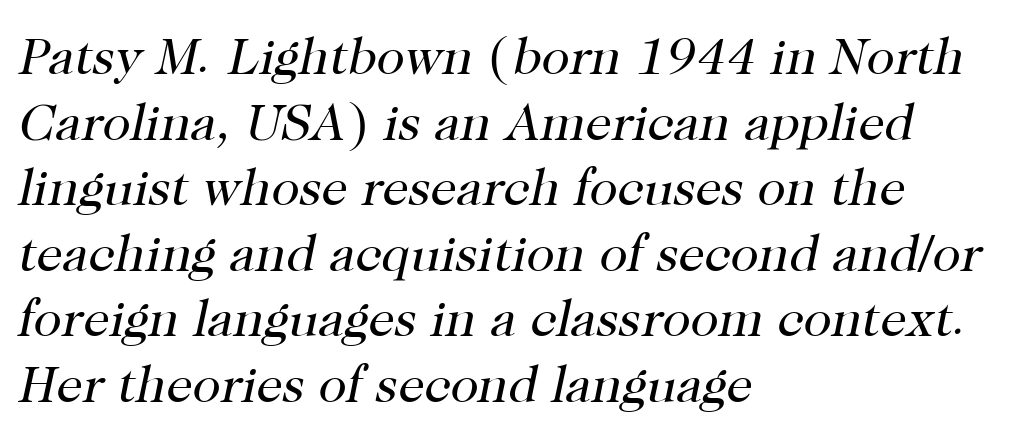
No letter is thick-stroked: the sample isn't bold. Line spacing here is normal. This sample uses a serif face. Characters follow at the spacing the type designer built in. Proportional: the letters do not fall into vertical columns.
